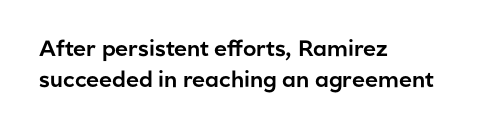
Q: Is the text italic (slanted)? A: No, it is upright.
Q: Is the text underlined? A: No.
Q: How is the paragraph aligned? A: Left-aligned.
Q: Is the spacing between letters normal or unusually wide? A: Normal.
Q: Is the spacing between lines tight, normal or loose? A: Normal.
